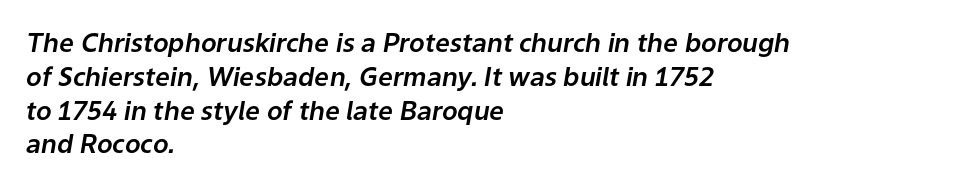
How are the letters spaced? Ordinarily, with no added tracking. The space directly below the letters is spotless. The whole block is typeset with a tilt. The vertical gap from one line to the next is medium. Which margin do the lines hug? The left one — the right edge is uneven.
